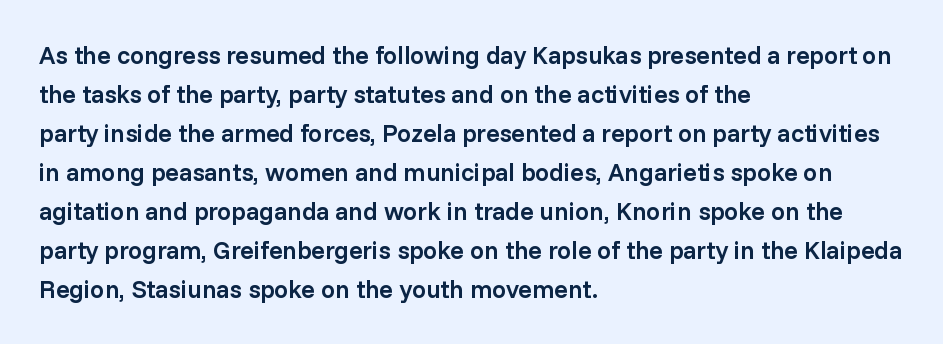
{"italic": "no", "bold": "semi", "underline": "no", "align": "left", "line_spacing": "normal", "line_spacing_ratio": 1.56, "letter_spacing": "normal", "letter_spacing_em": 0.0, "glyph_px": 25}
